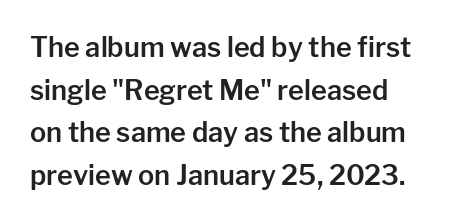
The letters sit at their default tracking, neither squeezed nor spread. Decoration check: the copy has no underline. In terms of leading, this rendering sits right in the middle. The type sits square on the baseline with zero lean.
